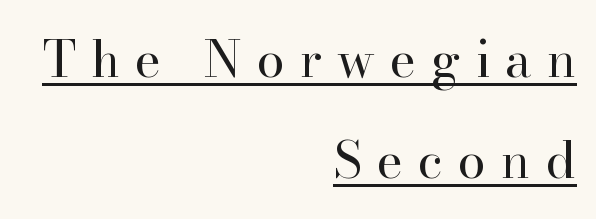
{"serif": "yes", "italic": "no", "bold": "no", "weight": "regular", "width": "normal", "stroke_contrast": "high", "x_height": "small", "monospaced": "no", "underline": "yes", "align": "right", "line_spacing": "loose", "line_spacing_ratio": 2.03, "letter_spacing": "wide", "letter_spacing_em": 0.3, "glyph_px": 50}
